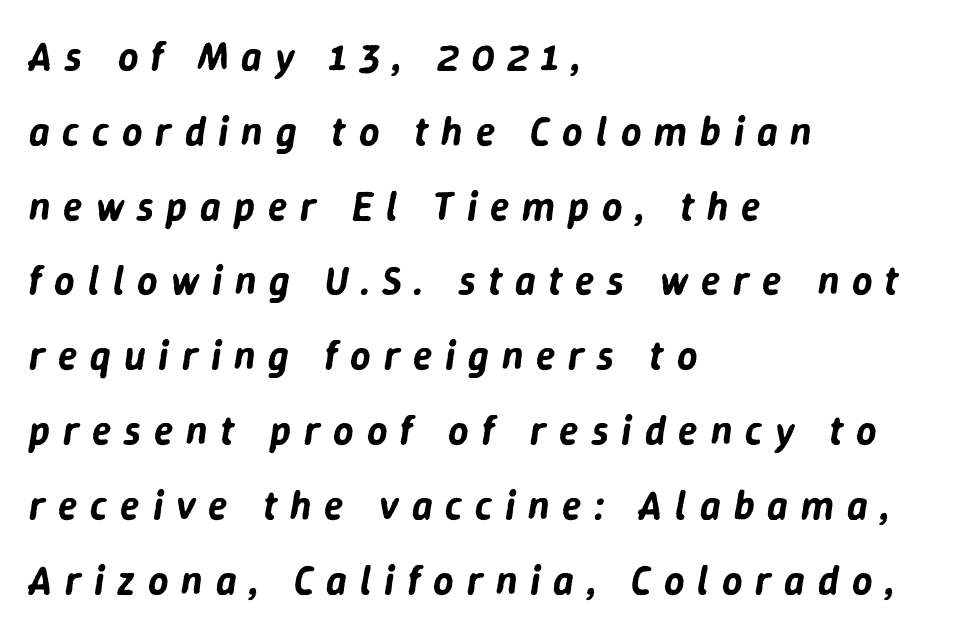
The image shows 40 px text type, italic (leaning right); set left-aligned, line spacing 1.87x, unusually wide letter spacing (+0.32 em), not underlined; low stroke contrast and a medium x-height.
